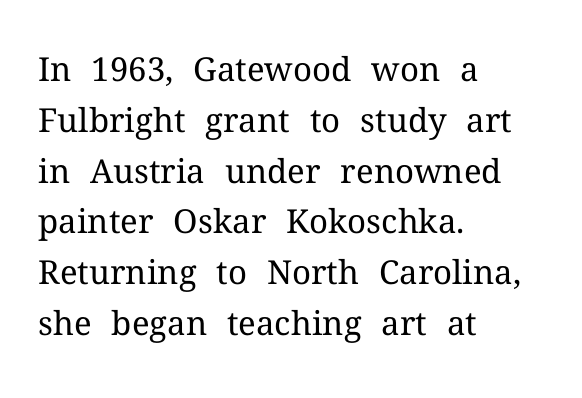
{"serif": "yes", "italic": "no", "bold": "no", "weight": "regular", "width": "normal", "stroke_contrast": "medium", "x_height": "medium", "monospaced": "no", "underline": "no", "align": "left", "line_spacing": "normal", "line_spacing_ratio": 1.54, "letter_spacing": "normal", "letter_spacing_em": 0.0, "glyph_px": 33}
